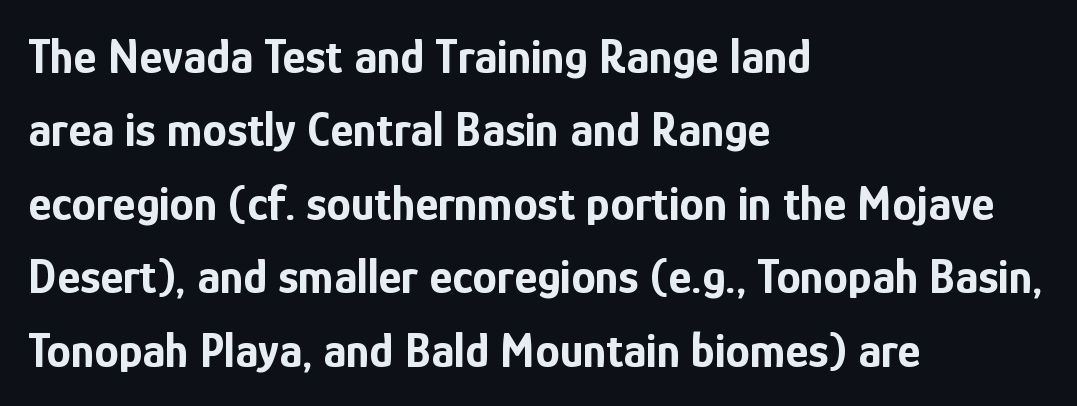
{"serif": "no", "italic": "no", "bold": "yes", "weight": "bold", "width": "condensed", "stroke_contrast": "low", "x_height": "medium", "monospaced": "no", "underline": "no", "align": "left", "line_spacing": "normal", "line_spacing_ratio": 1.5, "letter_spacing": "normal", "letter_spacing_em": 0.0, "glyph_px": 49}
